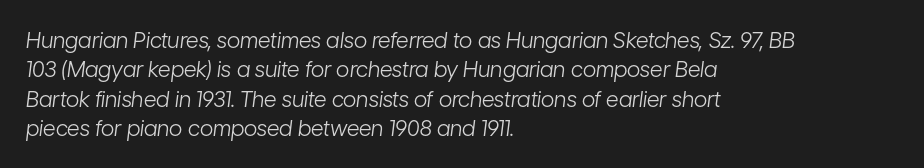
The image shows 22 px text type, italic (leaning right); set left-aligned, normal line spacing (1.33x), normal letter spacing, not underlined.
